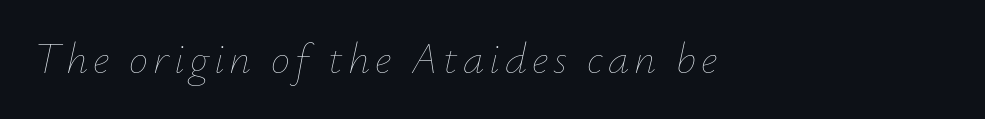
{"italic": "yes", "lean": "right", "slant_degrees": 12, "bold": "no", "weight": "thin", "width": "normal", "stroke_contrast": "low", "x_height": "small", "monospaced": "no", "underline": "no", "align": "left", "glyph_px": 43}
